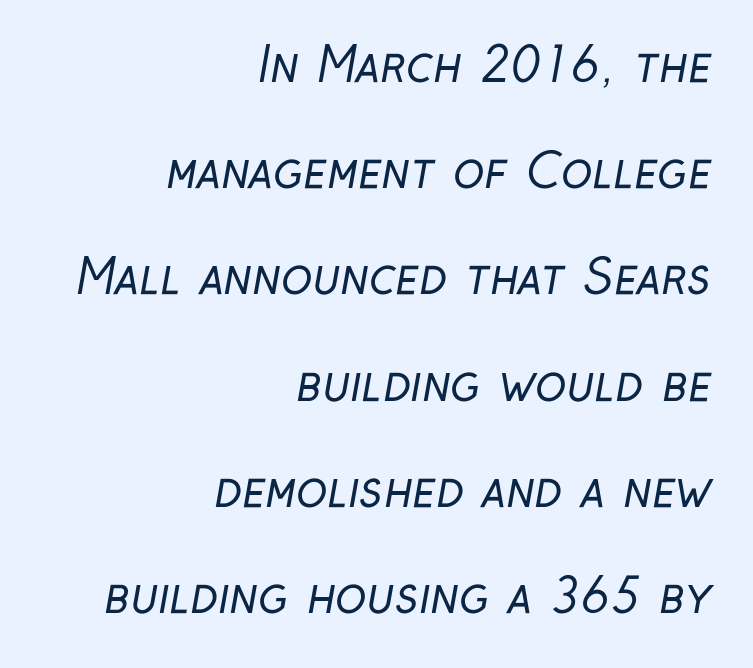
The image shows 47 px regular-weight, condensed sans-serif type; set right-aligned, loose line spacing (2.26x), normal letter spacing, not underlined; low stroke contrast and a medium x-height.
